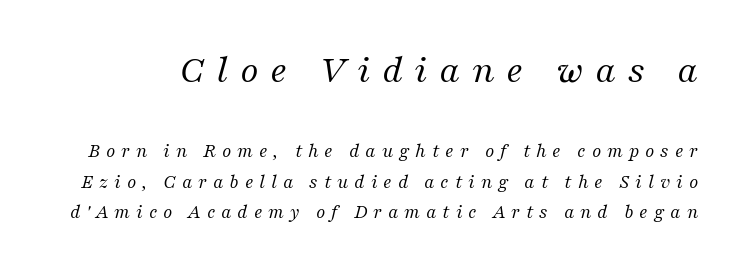
Q: Is the text bold? A: No.
Q: Is the text italic (slanted)? A: Yes, it leans right by about 16 degrees.
Q: Is the typeface a serif or a sans-serif typeface? A: Serif.
Q: Is the text underlined? A: No.
Q: Is the spacing between letters normal or unusually wide? A: Unusually wide.
Q: Is the spacing between lines tight, normal or loose? A: Normal.
Q: Which block of text is set in a larger size, the first (top) or the second (bottom)? A: The first (top) one.
Q: Width (condensed, normal, or wide)? A: Normal.
Q: Stroke contrast? A: Medium.
Q: x-height? A: Medium.
Q: Monospaced? A: No.
